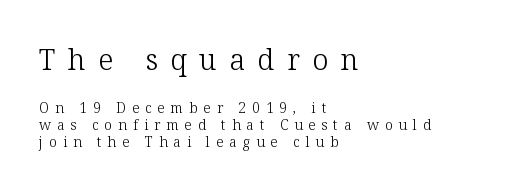
The space directly below the letters is spotless. Which of the two is more prominent by size? The first, at the top. The compositor pushed each line to the left boundary. Serif or sans? Serif — the stroke terminals have little feet. Note the varied advance widths — an 'i' is clearly narrower than an 'm'.
